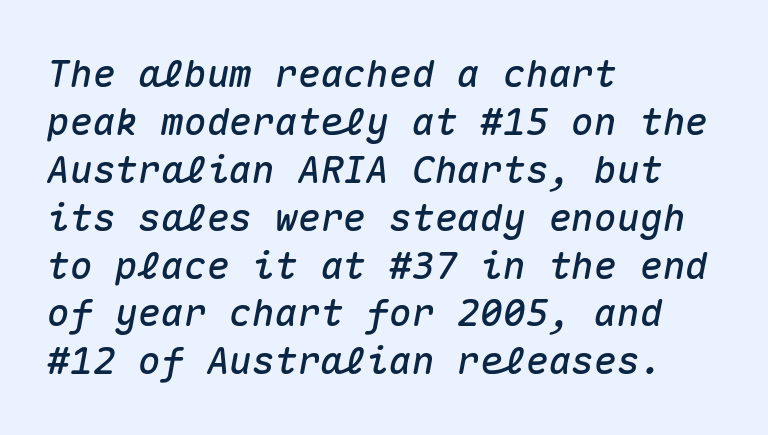
{"italic": "yes", "lean": "right", "slant_degrees": 10, "width": "normal", "stroke_contrast": "medium", "x_height": "medium", "monospaced": "yes", "underline": "no", "align": "left", "line_spacing": "normal", "line_spacing_ratio": 1.26, "letter_spacing": "normal", "letter_spacing_em": 0.0, "glyph_px": 38}
